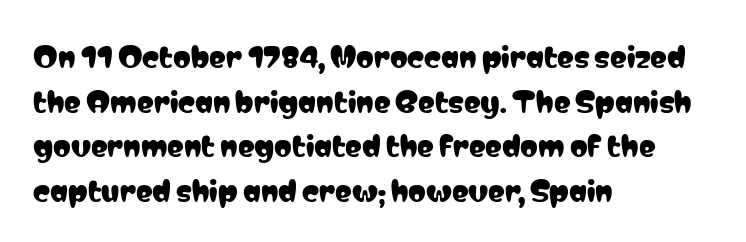
The image shows 28 px condensed sans-serif type, upright; set left-aligned, normal line spacing (1.59x), normal letter spacing, not underlined; low stroke contrast and a medium x-height.
